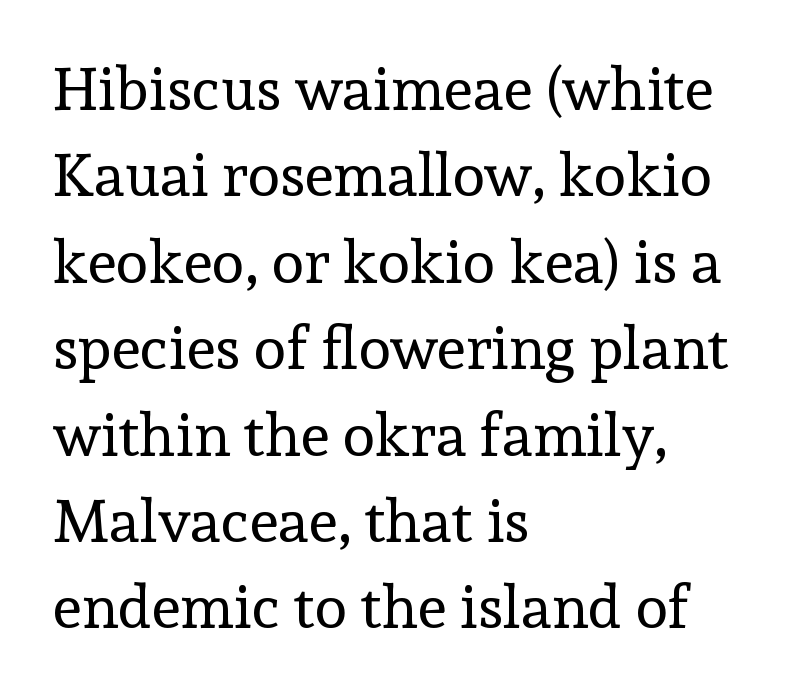
Q: Is the text bold? A: No.
Q: Is the text italic (slanted)? A: No, it is upright.
Q: Is the typeface a serif or a sans-serif typeface? A: Serif.
Q: Is the text underlined? A: No.
Q: How is the paragraph aligned? A: Left-aligned.
Q: Is the spacing between letters normal or unusually wide? A: Normal.
Q: Is the spacing between lines tight, normal or loose? A: Normal.
Q: Width (condensed, normal, or wide)? A: Normal.
Q: x-height? A: Medium.
Q: Monospaced? A: No.
